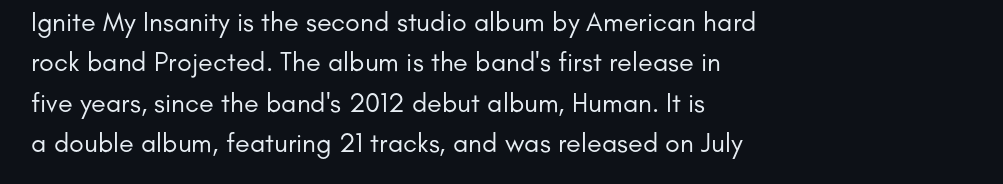
The passage shown stacks its lines at a standard gap. Students, note that the glyphs here touch the page at normal intervals. This reads as an unemphasized weight, regular at the heaviest. Typeset ragged right — the left edge is the straight one. No italicization has been applied; the sample stays upright.
